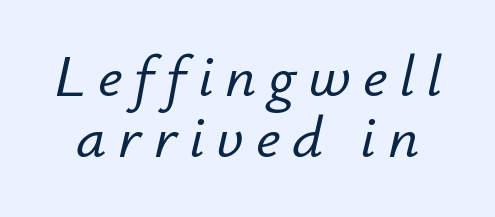
{"italic": "yes", "lean": "right", "slant_degrees": 12, "width": "normal", "stroke_contrast": "low", "x_height": "small", "monospaced": "no", "underline": "no", "line_spacing": "tight", "line_spacing_ratio": 1.02, "letter_spacing": "wide", "letter_spacing_em": 0.2, "glyph_px": 60}
